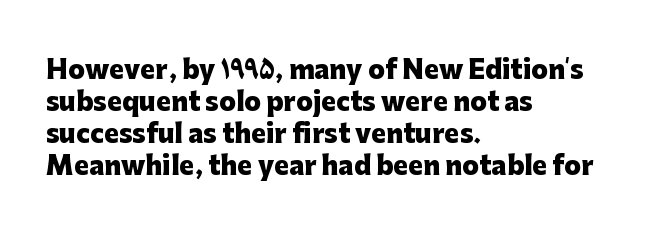
{"italic": "no", "bold": "yes", "underline": "no", "align": "left", "line_spacing": "normal", "line_spacing_ratio": 1.28, "letter_spacing": "normal", "letter_spacing_em": 0.0, "glyph_px": 25}
